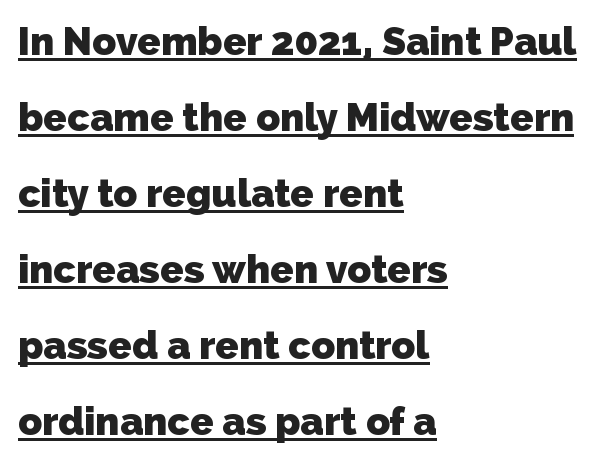
The image shows 39 px heavy sans-serif type; set left-aligned, loose line spacing (1.95x), normal letter spacing, underlined; low stroke contrast and a medium x-height.
